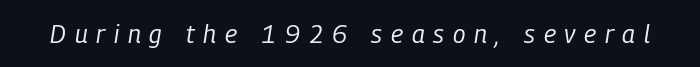
The image shows 25 px text type, italic (leaning right); set unusually wide letter spacing (+0.35 em), not underlined.
